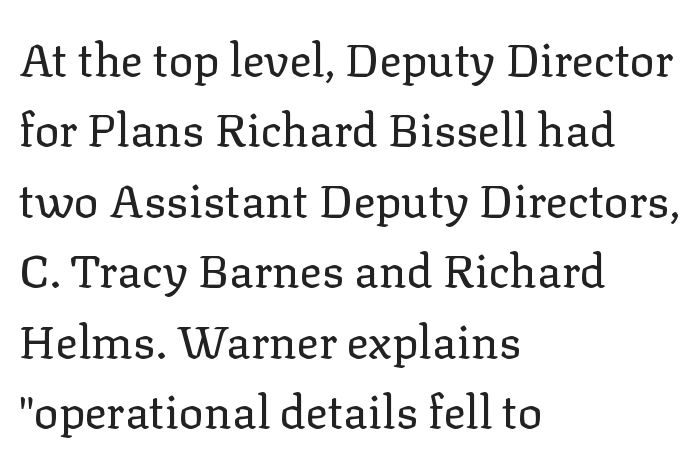
Q: Is the text bold? A: No.
Q: Is the text italic (slanted)? A: No, it is upright.
Q: Is the typeface a serif or a sans-serif typeface? A: Serif.
Q: Is the text underlined? A: No.
Q: How is the paragraph aligned? A: Left-aligned.
Q: Is the spacing between letters normal or unusually wide? A: Normal.
Q: Is the spacing between lines tight, normal or loose? A: Normal.
Q: Width (condensed, normal, or wide)? A: Normal.
Q: Stroke contrast? A: Low.
Q: x-height? A: Medium.
Q: Monospaced? A: No.
